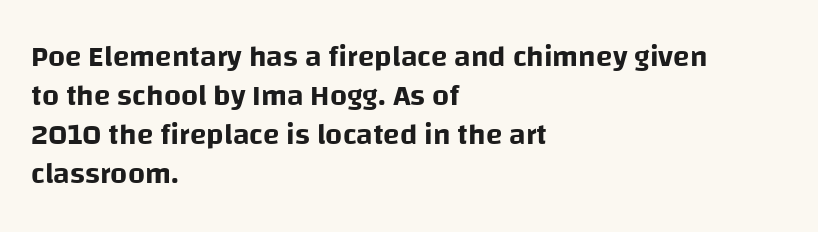
The image shows 30 px sans-serif type, upright; set left-aligned, normal line spacing (1.3x), normal letter spacing, not underlined; low stroke contrast and a large x-height.
